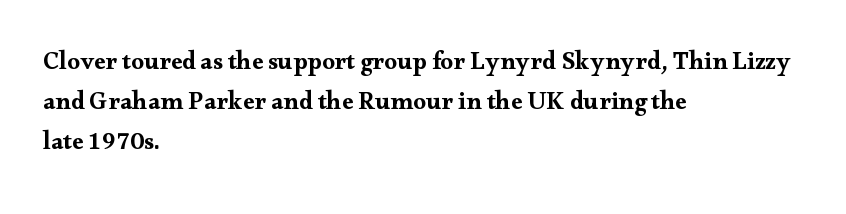
{"italic": "no", "underline": "no", "align": "left", "line_spacing": "normal", "line_spacing_ratio": 1.6, "letter_spacing": "normal", "letter_spacing_em": 0.0, "glyph_px": 25}
